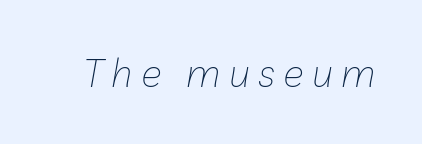
The image shows 39 px thin type, italic (leaning right); set unusually wide letter spacing (+0.21 em), not underlined; low stroke contrast and a medium x-height.
